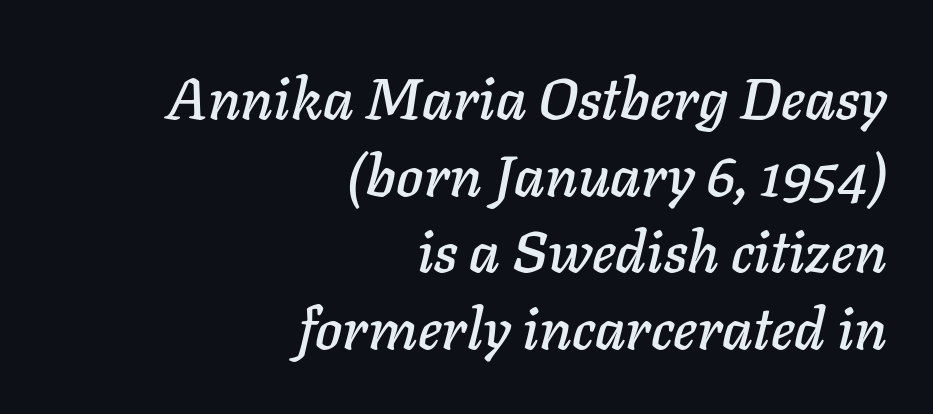
The letters advance in unequal steps, a hallmark of proportional type. A normal amount of white space separates one row of letters from the next. Notice how the stems are inclined rather than vertical — that's the hallmark of italics. Here the glyphs are tracked normally, forming tight word shapes. One-word summary of the alignment: right.
